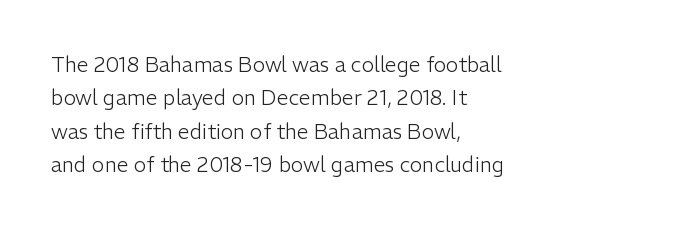
The image shows 21 px text type, upright; set left-aligned, normal line spacing (1.59x), normal letter spacing, not underlined.
